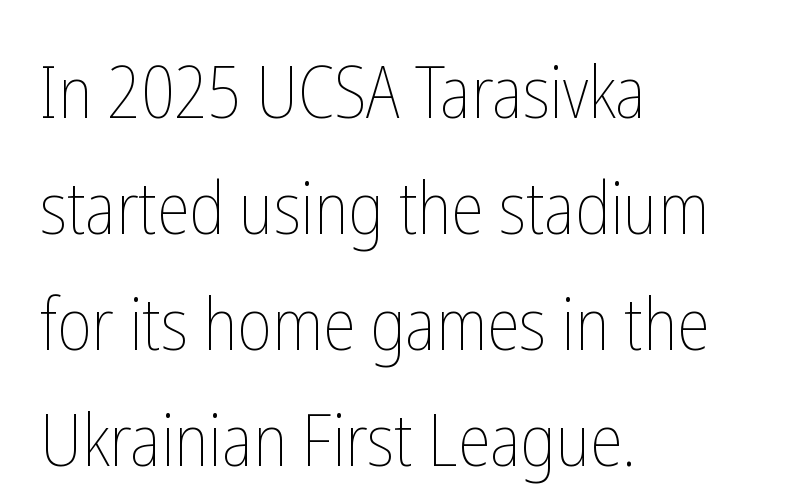
{"italic": "no", "bold": "no", "weight": "thin", "width": "condensed", "stroke_contrast": "low", "x_height": "medium", "monospaced": "no", "underline": "no", "align": "left", "line_spacing": "normal", "line_spacing_ratio": 1.59, "letter_spacing": "normal", "letter_spacing_em": 0.0, "glyph_px": 73}
